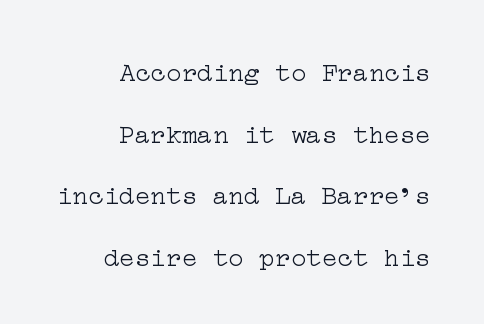
The image shows 26 px text type, upright; set right-aligned, loose line spacing (2.37x), normal letter spacing, not underlined.
